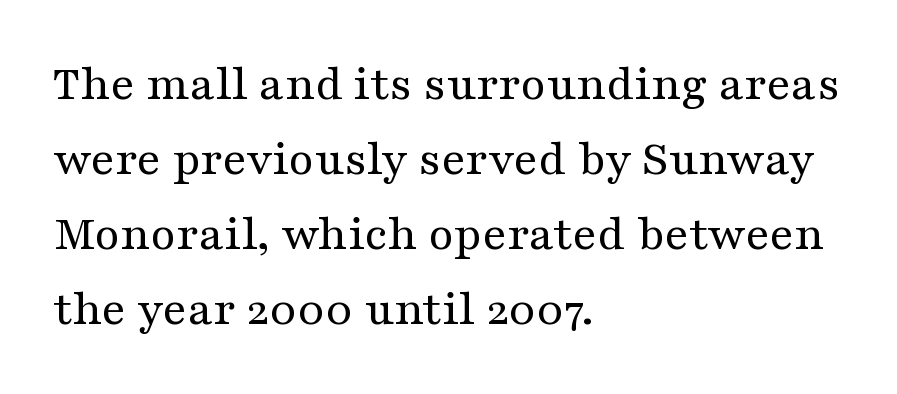
The image shows 51 px regular-weight, wide serif type, upright; set left-aligned, normal line spacing (1.47x), normal letter spacing, not underlined; medium stroke contrast and a medium x-height.
